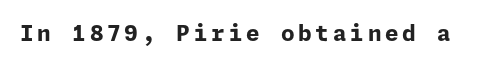
The image shows 22 px bold type, upright; set not underlined.
